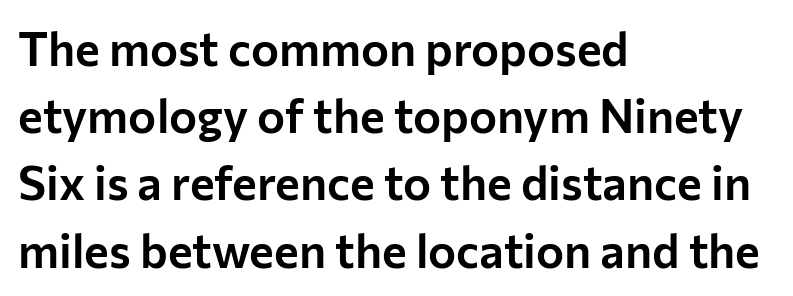
Short note: letters normally spaced. Quick note: underline off. Regarding leading, the lines here are spaced in the standard way. Serif or sans? Sans — the stroke terminals are bare. The compositor pushed each line to the left boundary. Is there any slant? The stems are plumb.
